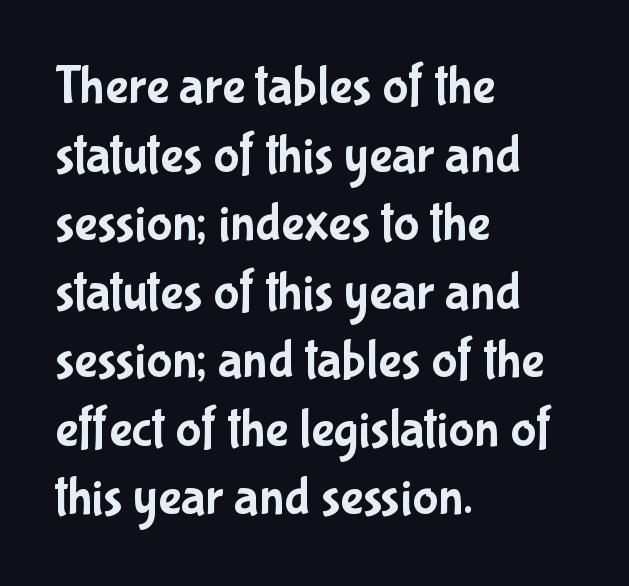
Q: Is the text italic (slanted)? A: No, it is upright.
Q: Is the typeface a serif or a sans-serif typeface? A: Sans-serif.
Q: Is the text underlined? A: No.
Q: How is the paragraph aligned? A: Left-aligned.
Q: Is the spacing between letters normal or unusually wide? A: Normal.
Q: Is the spacing between lines tight, normal or loose? A: Normal.
Q: Width (condensed, normal, or wide)? A: Condensed.
Q: Stroke contrast? A: Low.
Q: x-height? A: Medium.
Q: Monospaced? A: No.
